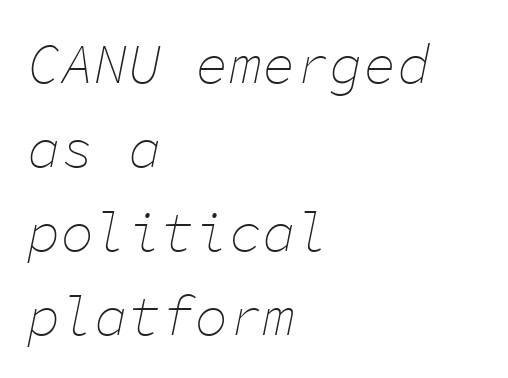
This rendering uses left alignment, leaving the right contour irregular. The face used here is rendered with its standard letterfit. Stems and bowls with no extra thickness — not bold. A bare baseline throughout the passage. Here the designer chose a console-style face with uniform glyph widths.
